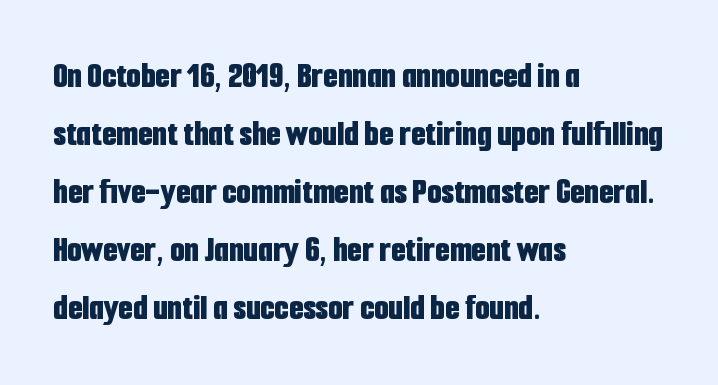
Strong, thick strokes mark this as bold type. Note: no serifs on the glyphs. The lettering stays uniformly vertical, giving the passage a roman look. This block has exactly the height ordinary leading produces.
